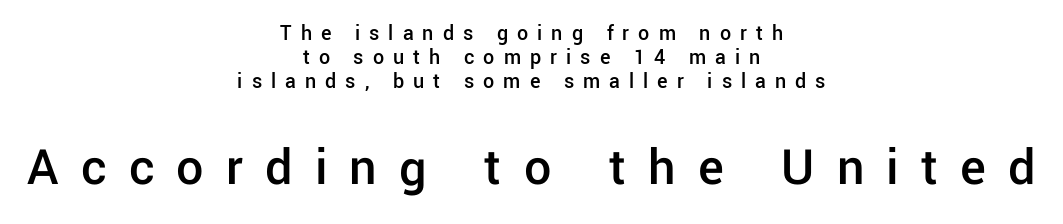
Check where the strokes stop: nothing finishes them off — pure sans. Baseline-to-baseline distance is barely more than the letter height. Proportional: the letters do not fall into vertical columns. In terms of posture, this sample is upright. Observe the wide spacing: letters keep a clear distance from each other. Alignment: centered.
